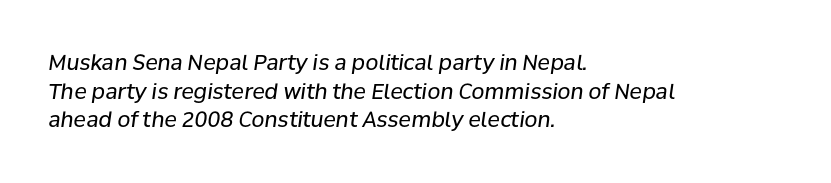
The image shows 21 px text type, italic (leaning right); set left-aligned, normal line spacing (1.36x), normal letter spacing, not underlined.
